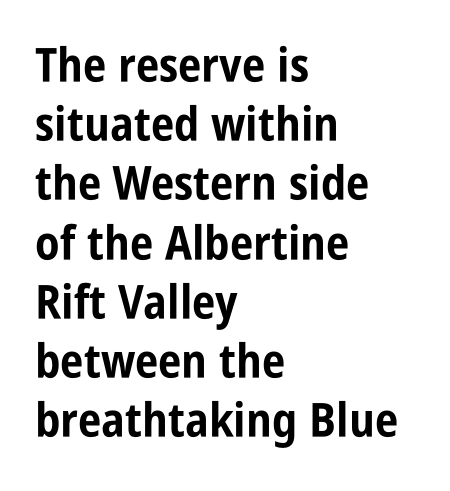
Q: Is the text bold? A: Yes.
Q: Is the text italic (slanted)? A: No, it is upright.
Q: Is the typeface a serif or a sans-serif typeface? A: Sans-serif.
Q: Is the text underlined? A: No.
Q: How is the paragraph aligned? A: Left-aligned.
Q: Is the spacing between letters normal or unusually wide? A: Normal.
Q: Is the spacing between lines tight, normal or loose? A: Normal.
Q: Width (condensed, normal, or wide)? A: Condensed.
Q: Stroke contrast? A: Low.
Q: x-height? A: Large.
Q: Monospaced? A: No.
